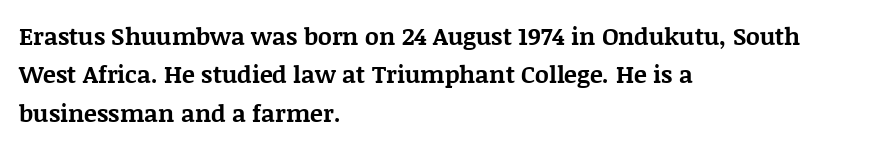
Check the space under the baseline: it is left empty. A classic flush-left, rag-right setting is used for this passage. These lines sit exactly where default settings would place them. Students, note that the glyphs here touch the page at normal intervals. The type sits square on the baseline with zero lean.
